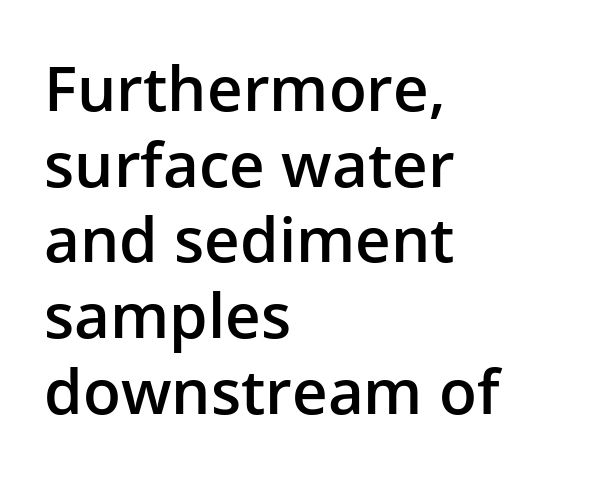
The sample has been set in demibold, a notch under bold. The rag falls on the right side of this text block. Varying glyph widths throughout — classic text-font behaviour. The space directly below the letters is spotless. The gaps between neighbouring characters are ordinary and unremarkable. The designer went with a sans here, leaving each stem footless.
